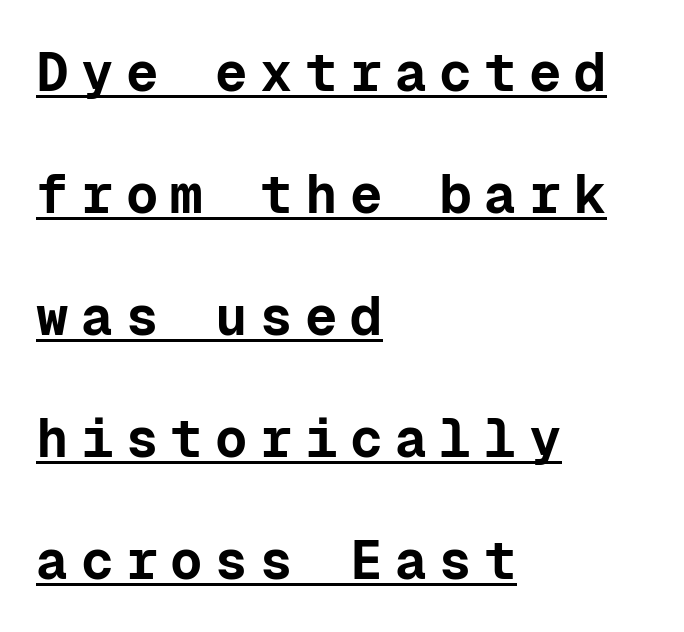
{"serif": "no", "italic": "no", "bold": "yes", "weight": "bold", "width": "normal", "stroke_contrast": "low", "x_height": "medium", "monospaced": "yes", "underline": "yes", "align": "left", "line_spacing": "loose", "line_spacing_ratio": 2.26, "letter_spacing": "wide", "letter_spacing_em": 0.23, "glyph_px": 54}
